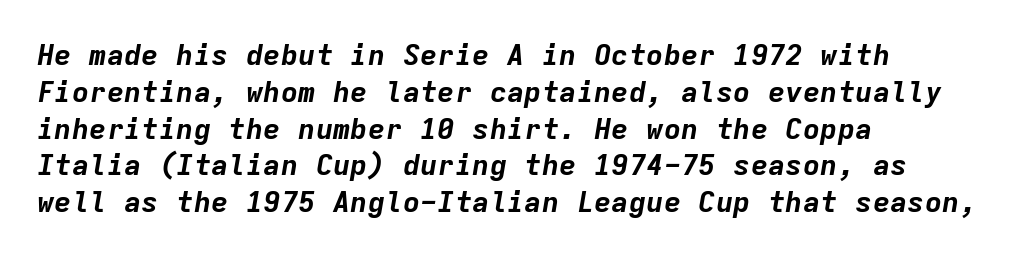
{"italic": "yes", "lean": "right", "slant_degrees": 9, "bold": "yes", "weight": "bold", "width": "normal", "stroke_contrast": "low", "x_height": "medium", "monospaced": "yes", "underline": "no", "align": "left", "line_spacing": "normal", "line_spacing_ratio": 1.27, "letter_spacing": "normal", "letter_spacing_em": 0.0, "glyph_px": 29}
